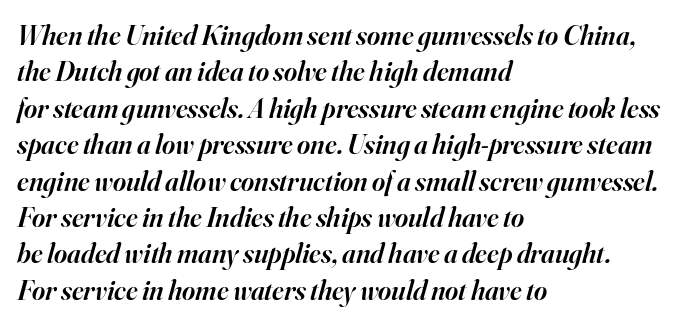
This rendering employs a face with finishing strokes, i.e., a serif. Underline: absent. The horizontal fit of the characters is conventional and even. The lines are quadded left.
